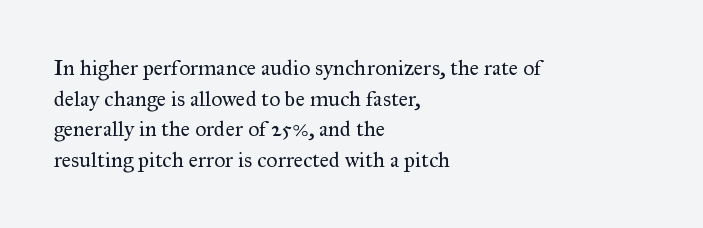
Q: Is the text bold? A: No.
Q: Is the text italic (slanted)? A: No, it is upright.
Q: Is the text underlined? A: No.
Q: How is the paragraph aligned? A: Left-aligned.
Q: Is the spacing between letters normal or unusually wide? A: Normal.
Q: Is the spacing between lines tight, normal or loose? A: Normal.
